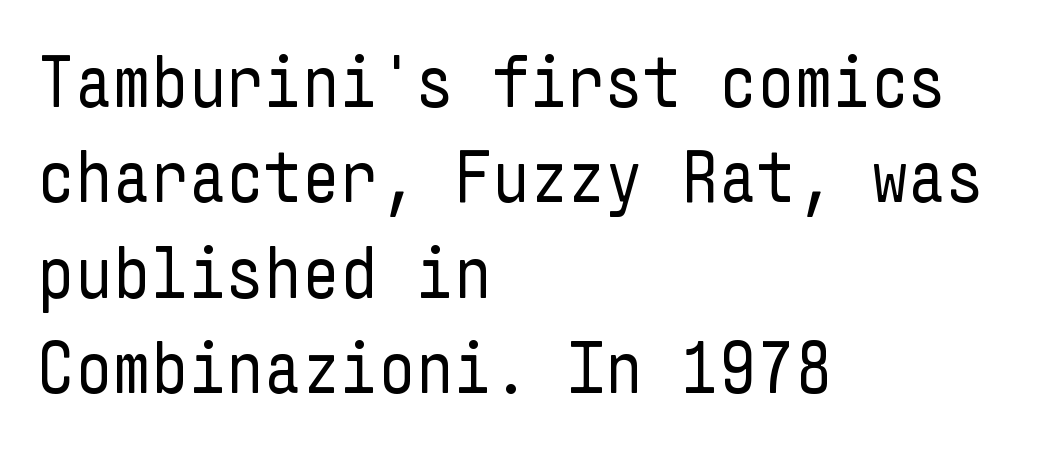
No heavy texture on the line: the type isn't bold. This sample uses plain, unmodified letter spacing. The foot of each line stays bare and open. I'd call this a sans setting — the letters go barefoot.
